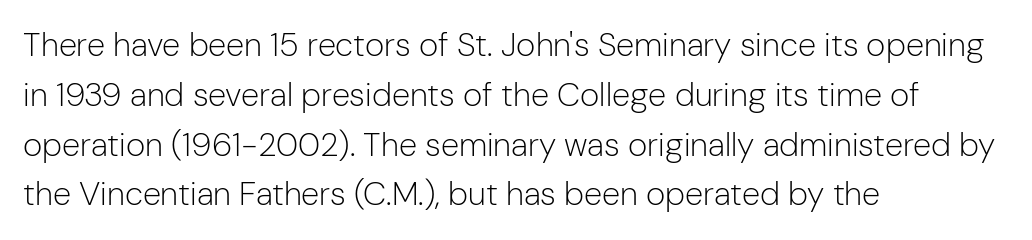
The image shows 33 px light sans-serif type, upright; set left-aligned, normal line spacing (1.51x), normal letter spacing, not underlined; low stroke contrast and a medium x-height.
